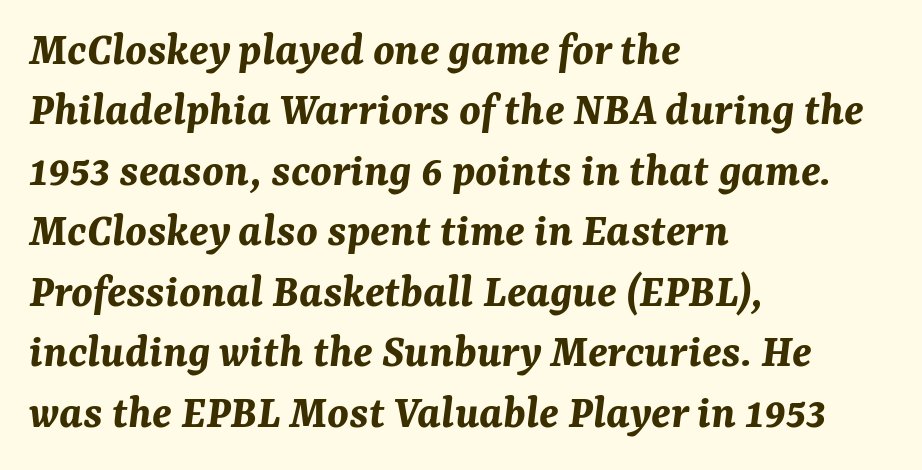
The image shows 48 px bold type, italic (leaning right); set left-aligned, normal line spacing (1.26x), normal letter spacing, not underlined; medium stroke contrast and a medium x-height.
